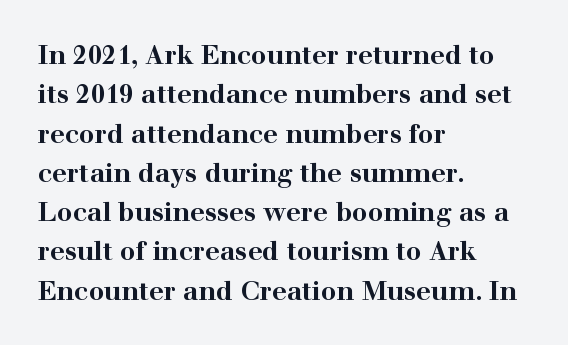
The image shows 26 px bold type, upright; set left-aligned, normal line spacing (1.51x), normal letter spacing, not underlined.
